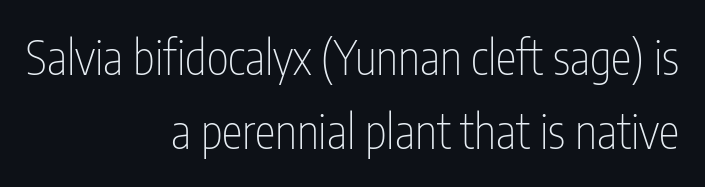
The letters advance in unequal steps, a hallmark of proportional type. Vertically, the passage feels balanced, rows spaced as you'd expect. Letter spacing: default. Unmarked baselines from the first word to the last. The setting favours the right margin, as signatures and pull-quotes sometimes do.
